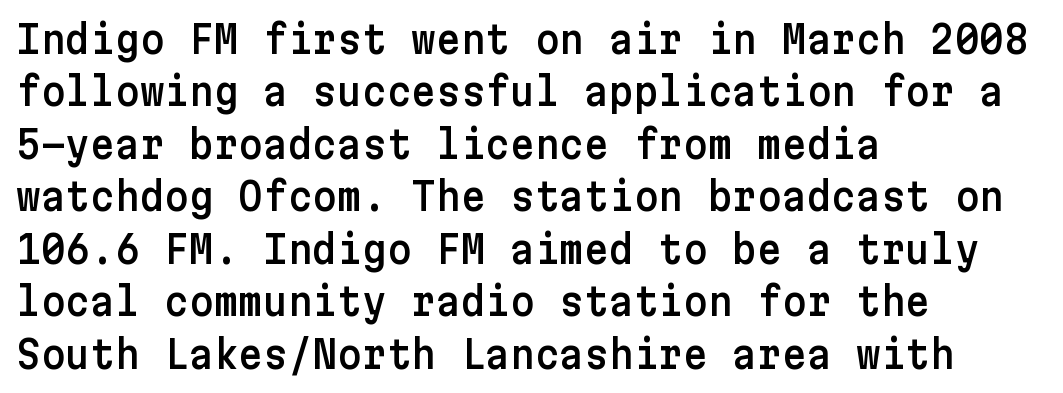
Q: Is the text italic (slanted)? A: No, it is upright.
Q: Is the typeface a serif or a sans-serif typeface? A: Sans-serif.
Q: Is the text underlined? A: No.
Q: How is the paragraph aligned? A: Left-aligned.
Q: Is the spacing between letters normal or unusually wide? A: Normal.
Q: Is the spacing between lines tight, normal or loose? A: Normal.
Q: Width (condensed, normal, or wide)? A: Normal.
Q: Stroke contrast? A: Low.
Q: x-height? A: Medium.
